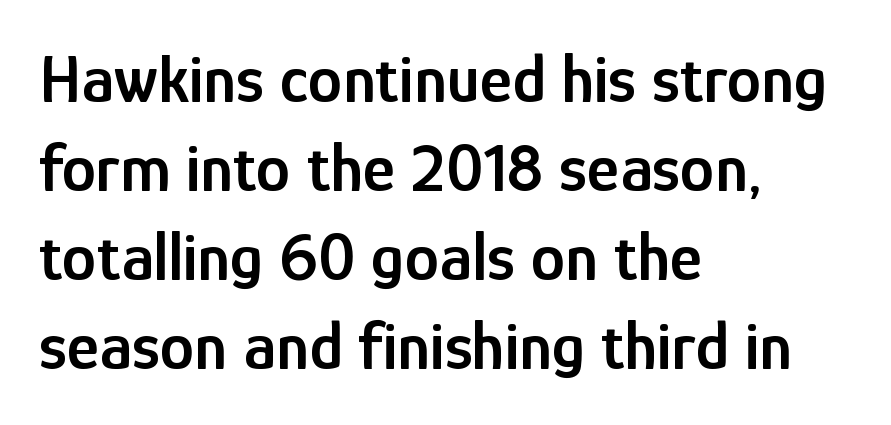
The image shows 69 px semibold, condensed sans-serif type, upright; set left-aligned, normal line spacing (1.29x), normal letter spacing, not underlined; low stroke contrast and a medium x-height.
